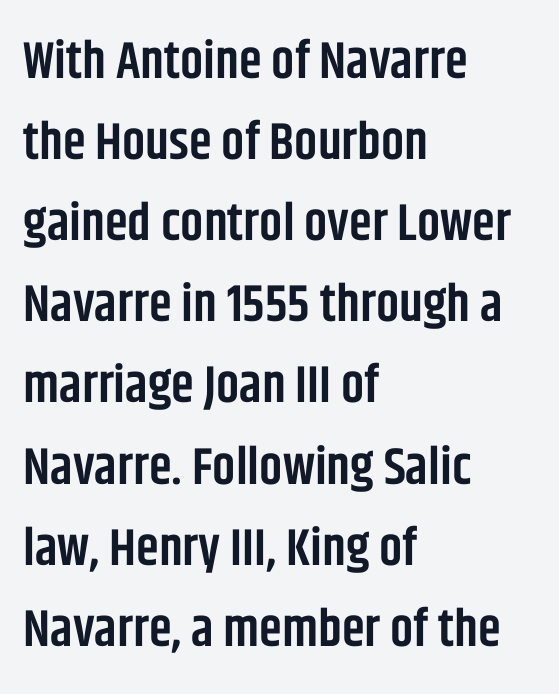
{"serif": "no", "italic": "no", "bold": "semi", "weight": "semibold", "width": "condensed", "stroke_contrast": "low", "x_height": "large", "monospaced": "no", "underline": "no", "align": "left", "line_spacing": "normal", "line_spacing_ratio": 1.56, "letter_spacing": "normal", "letter_spacing_em": 0.0, "glyph_px": 52}
